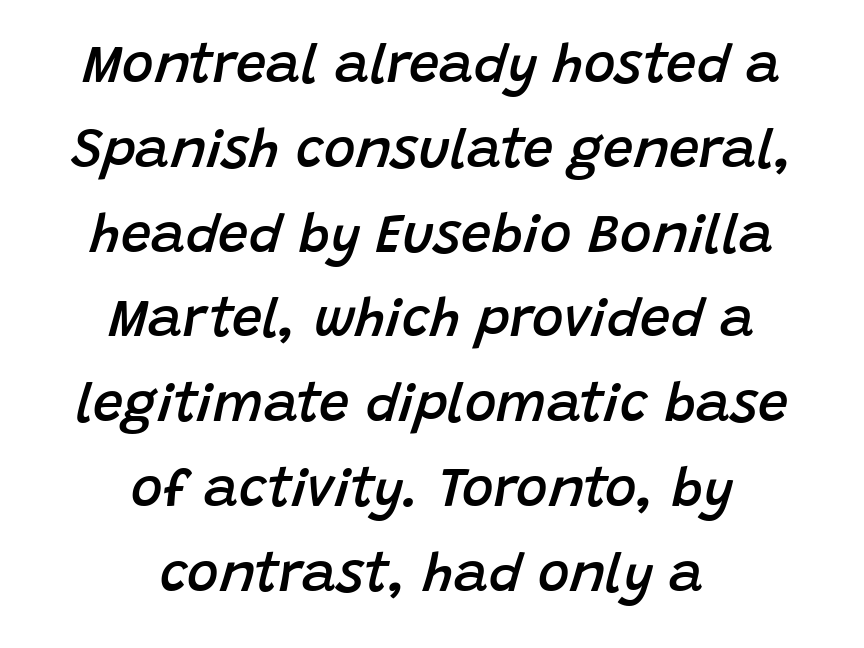
{"italic": "yes", "lean": "right", "slant_degrees": 15, "bold": "semi", "weight": "semibold", "width": "normal", "stroke_contrast": "low", "x_height": "large", "monospaced": "no", "underline": "no", "align": "center", "line_spacing": "normal", "line_spacing_ratio": 1.57, "letter_spacing": "normal", "letter_spacing_em": 0.0, "glyph_px": 54}
